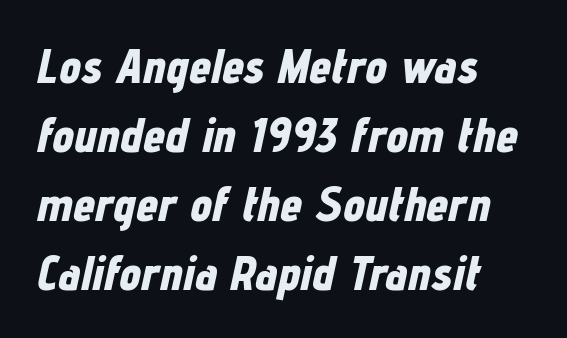
The image shows 49 px bold, condensed type, italic (leaning right); set left-aligned, normal line spacing (1.41x), normal letter spacing, not underlined; low stroke contrast and a medium x-height.
